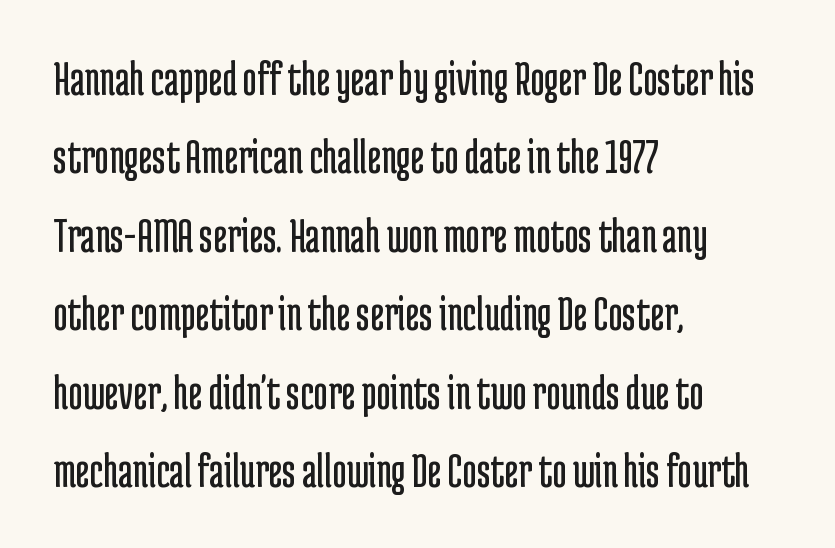
Each letter keeps its own natural width here, so spacing adapts to shape. The letters stand upright; this is a roman face. Weight: regular or lighter. This sample uses plain, unmodified letter spacing. The gap between lines stays unmarked.
